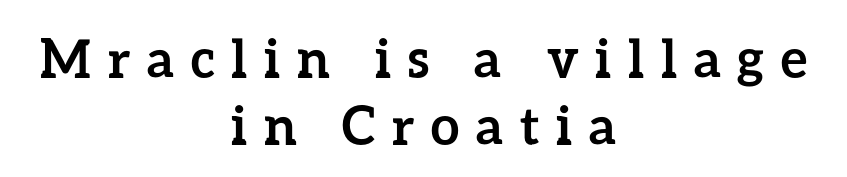
The image shows 52 px semibold type, upright; set centered, normal line spacing (1.28x), unusually wide letter spacing (+0.32 em), not underlined; low stroke contrast and a medium x-height.
